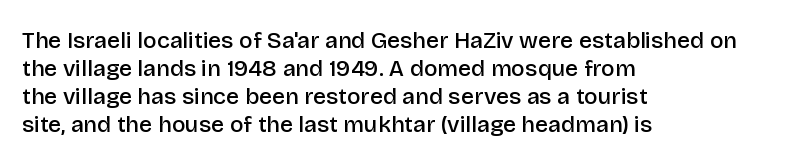
Alignment: flush left. Short note: letters normally spaced. The space directly below the letters is spotless. It's the straight-up-and-down kind of type. Stroke thickness is moderately raised; the sample reads as semibold.
